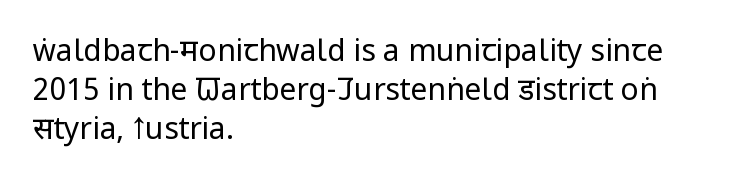
Baseline-to-baseline distance is the conventional proportion of letter height. Does the copy run flush right? No — it runs flush left. The font family rendered here belongs to the sans-serif group. The weight tops out at a normal text grade. This sample uses an upright cut, with every glyph sitting square on the baseline.
